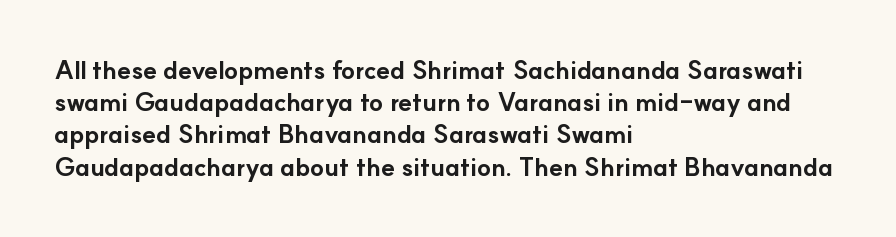
The lines sit at an ordinary, default distance from one another. Italic? Not at all — the glyphs are vertical. This rendering leaves character spacing at its baseline value. A student would call this left alignment; a typographer would say flush left, rag right.
